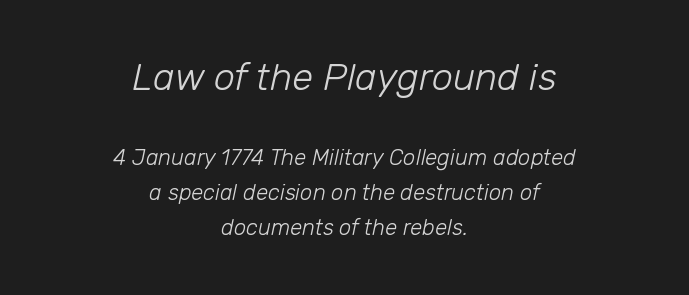
Q: Is the text bold? A: No.
Q: Is the text italic (slanted)? A: Yes, it leans right by about 12 degrees.
Q: Is the text underlined? A: No.
Q: How is the paragraph aligned? A: Centered.
Q: Is the spacing between letters normal or unusually wide? A: Normal.
Q: Is the spacing between lines tight, normal or loose? A: Normal.
Q: Which block of text is set in a larger size, the first (top) or the second (bottom)? A: The first (top) one.
Q: Width (condensed, normal, or wide)? A: Normal.
Q: Stroke contrast? A: Low.
Q: x-height? A: Medium.
Q: Monospaced? A: No.
